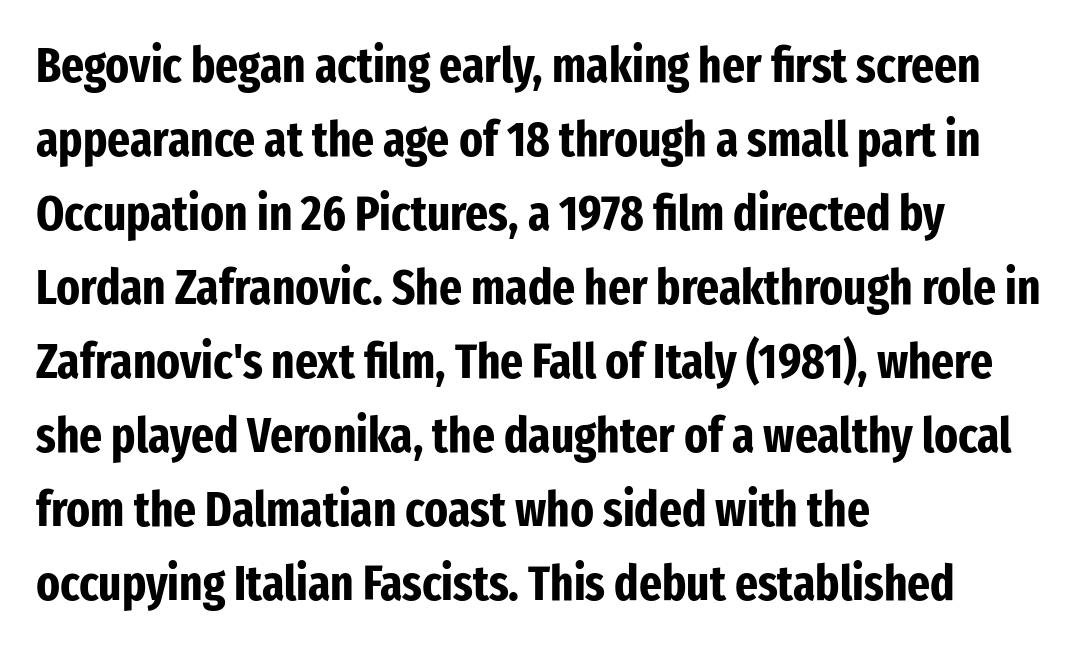
Q: Is the text bold? A: Yes.
Q: Is the text italic (slanted)? A: No, it is upright.
Q: Is the typeface a serif or a sans-serif typeface? A: Sans-serif.
Q: Is the text underlined? A: No.
Q: How is the paragraph aligned? A: Left-aligned.
Q: Is the spacing between letters normal or unusually wide? A: Normal.
Q: Is the spacing between lines tight, normal or loose? A: Normal.
Q: Width (condensed, normal, or wide)? A: Condensed.
Q: Stroke contrast? A: Low.
Q: x-height? A: Medium.
Q: Monospaced? A: No.
